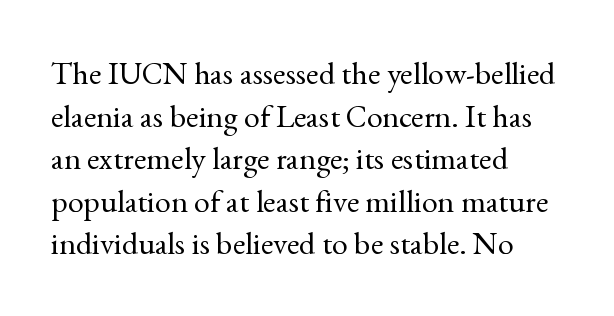
{"serif": "yes", "italic": "no", "bold": "no", "weight": "regular", "width": "normal", "x_height": "small", "monospaced": "no", "underline": "no", "align": "left", "line_spacing": "normal", "line_spacing_ratio": 1.33, "letter_spacing": "normal", "letter_spacing_em": 0.0, "glyph_px": 32}
